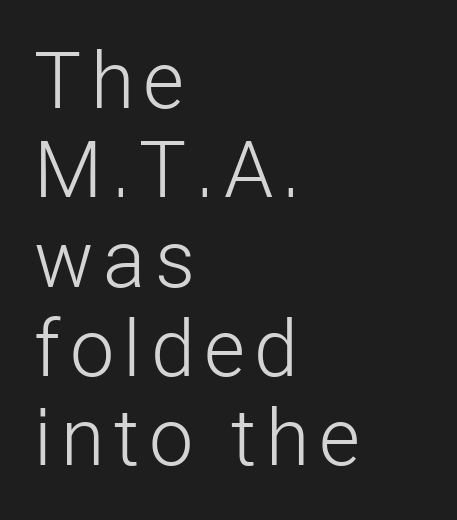
The image shows 79 px light sans-serif type, upright; set left-aligned, tight line spacing (1.13x), not underlined; low stroke contrast and a medium x-height.
